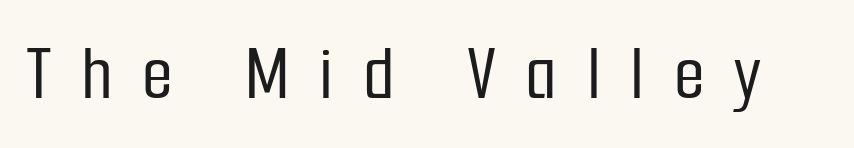
Q: Is the text italic (slanted)? A: No, it is upright.
Q: Is the typeface a serif or a sans-serif typeface? A: Sans-serif.
Q: Is the text underlined? A: No.
Q: Is the spacing between letters normal or unusually wide? A: Unusually wide.
Q: Width (condensed, normal, or wide)? A: Condensed.
Q: Stroke contrast? A: Low.
Q: x-height? A: Medium.
Q: Monospaced? A: No.
